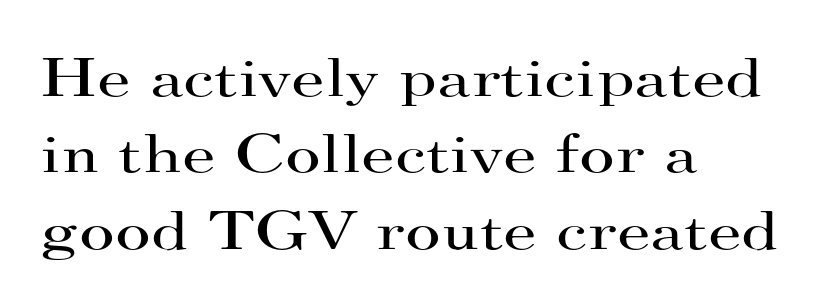
Does extra space separate the letters? No, they use regular spacing. Decoration check: the copy has no underline. Unlike a clean sans, this face finishes its strokes with serifs. Left-aligned paragraph, ragged on the right.
